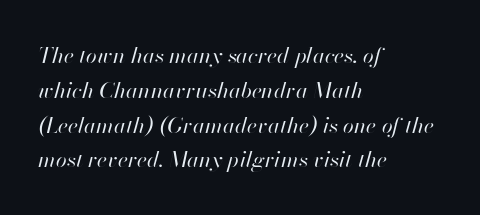
The image shows 22 px text type, italic (leaning right); set left-aligned, normal line spacing (1.58x), normal letter spacing, not underlined.
